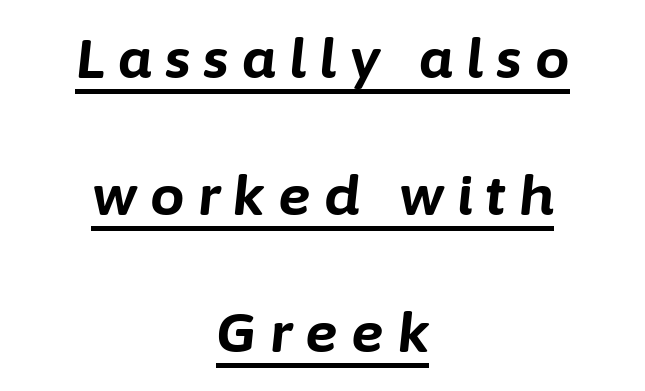
The image shows 55 px bold type, italic (leaning right); set centered, loose line spacing (2.49x), unusually wide letter spacing (+0.24 em), underlined; low stroke contrast and a medium x-height.
